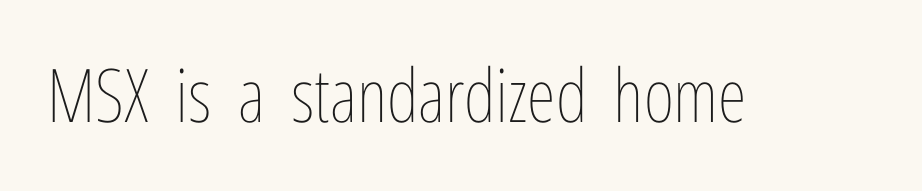
Q: Is the text bold? A: No.
Q: Is the text italic (slanted)? A: No, it is upright.
Q: Is the text underlined? A: No.
Q: Is the spacing between letters normal or unusually wide? A: Normal.
Q: Width (condensed, normal, or wide)? A: Condensed.
Q: Stroke contrast? A: Low.
Q: x-height? A: Medium.
Q: Monospaced? A: No.
